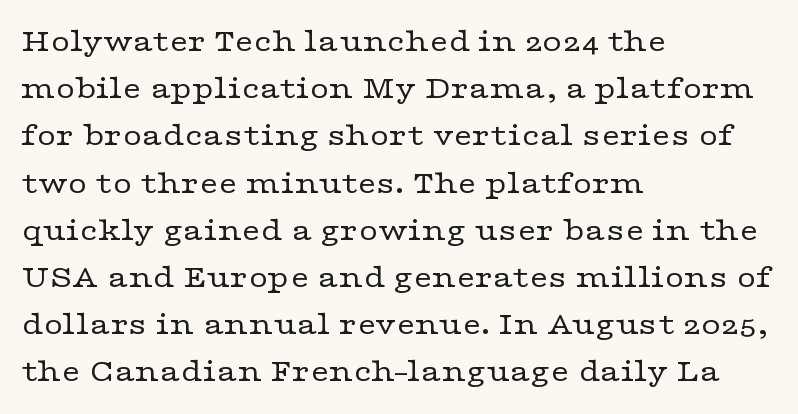
Q: Is the text bold? A: No.
Q: Is the text italic (slanted)? A: No, it is upright.
Q: Is the typeface a serif or a sans-serif typeface? A: Serif.
Q: Is the text underlined? A: No.
Q: How is the paragraph aligned? A: Left-aligned.
Q: Is the spacing between letters normal or unusually wide? A: Normal.
Q: Is the spacing between lines tight, normal or loose? A: Normal.
Q: Width (condensed, normal, or wide)? A: Wide.
Q: Stroke contrast? A: Low.
Q: x-height? A: Medium.
Q: Monospaced? A: No.
